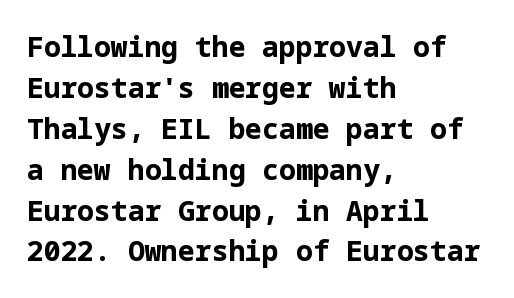
These lines carry a lot of weight — the face is fully bold. You could call the tracking neutral — neither tight nor loose. In CSS terms this would be text-align: left. Ascenders rise straight up at ninety degrees. The gap between lines stays unmarked.
